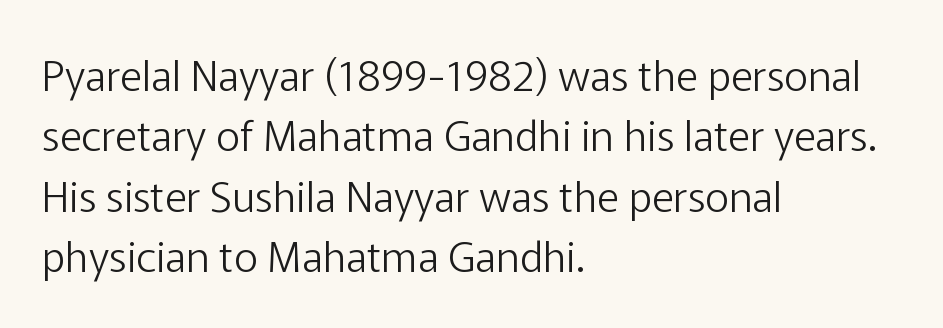
Q: Is the text bold? A: No.
Q: Is the text italic (slanted)? A: No, it is upright.
Q: Is the typeface a serif or a sans-serif typeface? A: Sans-serif.
Q: Is the text underlined? A: No.
Q: How is the paragraph aligned? A: Left-aligned.
Q: Is the spacing between letters normal or unusually wide? A: Normal.
Q: Is the spacing between lines tight, normal or loose? A: Normal.
Q: Width (condensed, normal, or wide)? A: Normal.
Q: Stroke contrast? A: Low.
Q: x-height? A: Medium.
Q: Monospaced? A: No.
